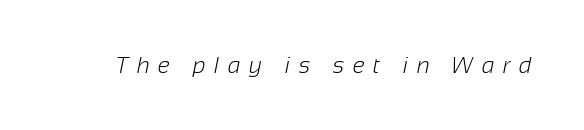
The image shows 23 px text type; set unusually wide letter spacing (+0.37 em), not underlined.
